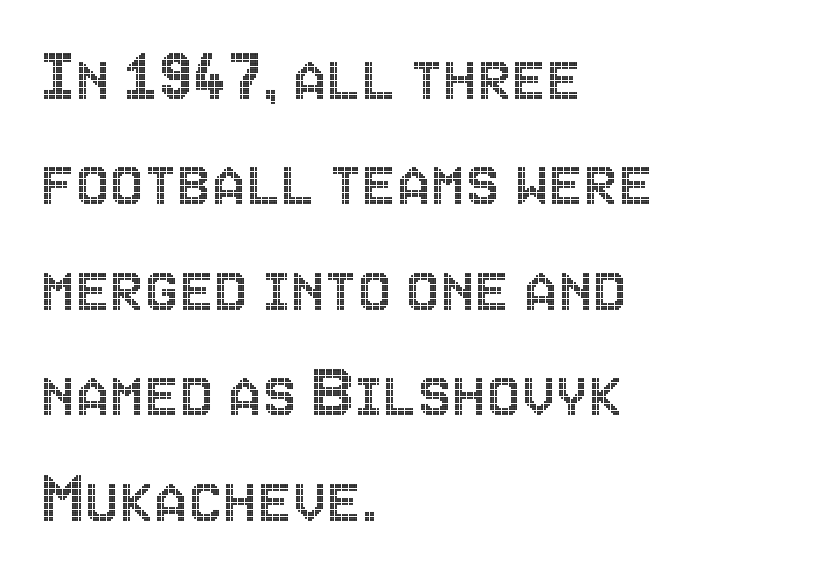
{"italic": "no", "width": "condensed", "x_height": "large", "monospaced": "no", "underline": "no", "align": "left", "line_spacing": "normal", "line_spacing_ratio": 1.37, "letter_spacing": "normal", "letter_spacing_em": 0.0, "glyph_px": 77}
